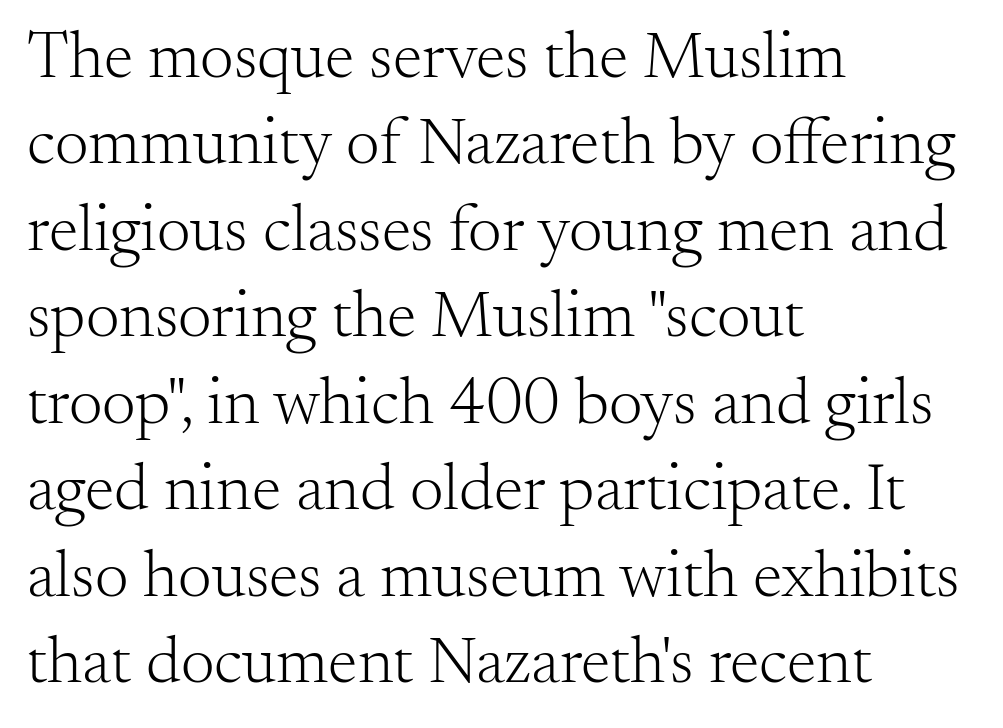
The image shows 67 px light serif type, upright; set left-aligned, normal line spacing (1.29x), normal letter spacing, not underlined; medium stroke contrast and a small x-height.
